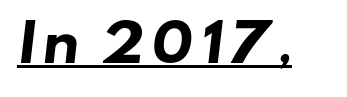
Q: Is the text bold? A: Yes.
Q: Is the typeface a serif or a sans-serif typeface? A: Sans-serif.
Q: Is the text underlined? A: Yes.
Q: Width (condensed, normal, or wide)? A: Wide.
Q: Stroke contrast? A: Low.
Q: x-height? A: Small.
Q: Monospaced? A: No.
